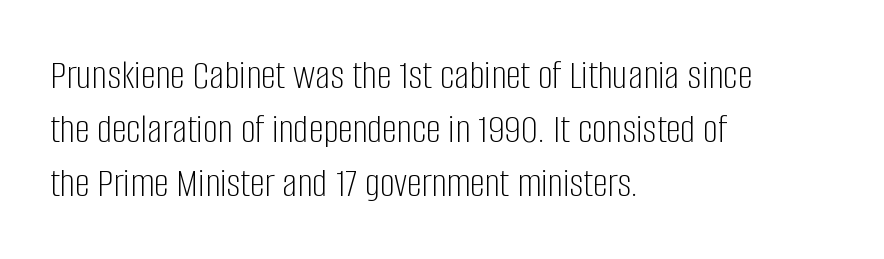
{"serif": "no", "italic": "no", "bold": "no", "weight": "light", "width": "condensed", "stroke_contrast": "low", "x_height": "large", "monospaced": "no", "underline": "no", "align": "left", "line_spacing": "normal", "line_spacing_ratio": 1.28, "letter_spacing": "normal", "letter_spacing_em": 0.0, "glyph_px": 42}
